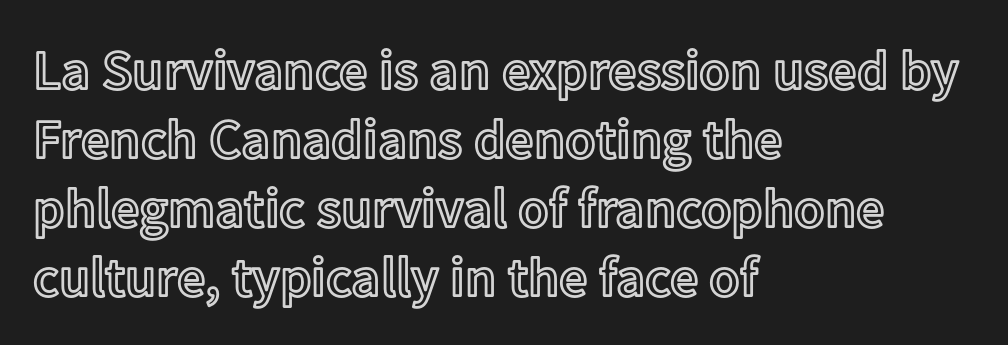
Q: Is the text italic (slanted)? A: No, it is upright.
Q: Is the text underlined? A: No.
Q: How is the paragraph aligned? A: Left-aligned.
Q: Is the spacing between letters normal or unusually wide? A: Normal.
Q: Width (condensed, normal, or wide)? A: Normal.
Q: x-height? A: Medium.
Q: Monospaced? A: No.
